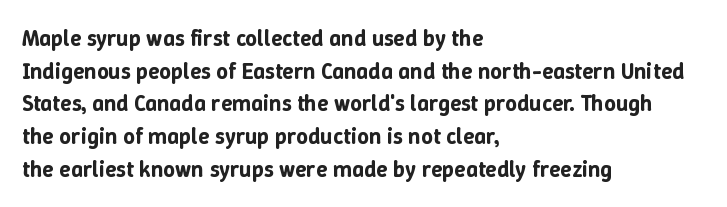
{"italic": "no", "underline": "no", "align": "left", "line_spacing": "normal", "line_spacing_ratio": 1.42, "letter_spacing": "normal", "letter_spacing_em": 0.0, "glyph_px": 23}
